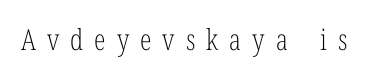
The type sits square on the baseline with zero lean. Regarding serifs, this sample has them. This sample has the flowing, uneven cadence of proportional lettering. Unmarked baselines from the first word to the last. The tracking jumps out immediately: characters are airy and widely separated.
